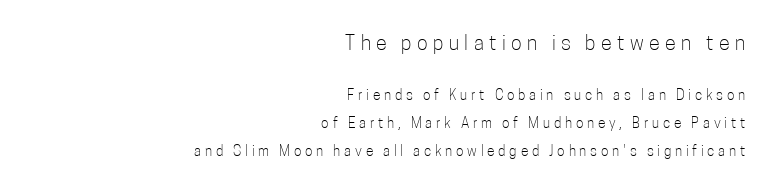
{"italic": "no", "bold": "no", "underline": "no", "align": "right", "line_spacing": "loose", "line_spacing_ratio": 2.01, "letter_spacing": "wide", "letter_spacing_em": 0.27, "larger_block": "first", "size_ratio": 1.43, "glyph_px": 20}
